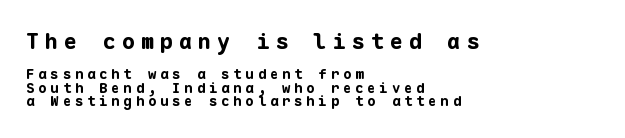
Q: Is the text bold? A: Yes.
Q: Is the text italic (slanted)? A: No, it is upright.
Q: Is the text underlined? A: No.
Q: How is the paragraph aligned? A: Left-aligned.
Q: Is the spacing between letters normal or unusually wide? A: Unusually wide.
Q: Is the spacing between lines tight, normal or loose? A: Tight.
Q: Which block of text is set in a larger size, the first (top) or the second (bottom)? A: The first (top) one.
